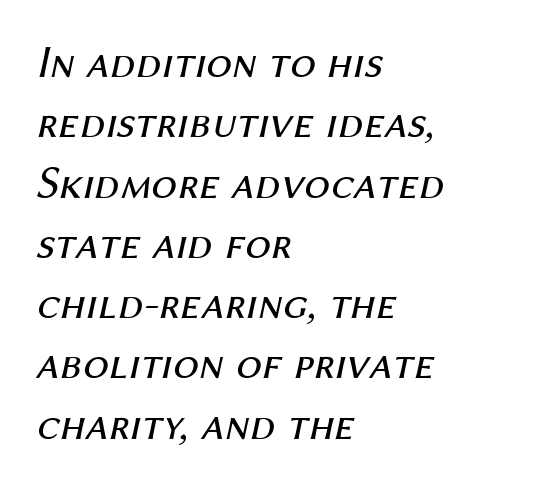
{"italic": "yes", "lean": "right", "slant_degrees": 12, "bold": "no", "weight": "regular", "width": "normal", "stroke_contrast": "medium", "x_height": "medium", "monospaced": "no", "underline": "no", "align": "left", "line_spacing": "normal", "line_spacing_ratio": 1.31, "letter_spacing": "normal", "letter_spacing_em": 0.0, "glyph_px": 46}
